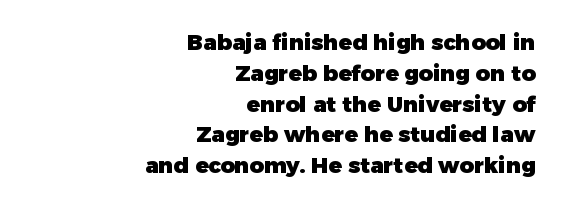
The image shows 22 px bold type, upright; set right-aligned, normal line spacing (1.4x), normal letter spacing, not underlined.
